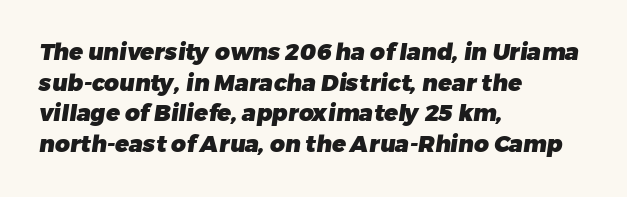
Q: Is the text bold? A: Yes.
Q: Is the text underlined? A: No.
Q: How is the paragraph aligned? A: Left-aligned.
Q: Is the spacing between letters normal or unusually wide? A: Normal.
Q: Is the spacing between lines tight, normal or loose? A: Normal.
